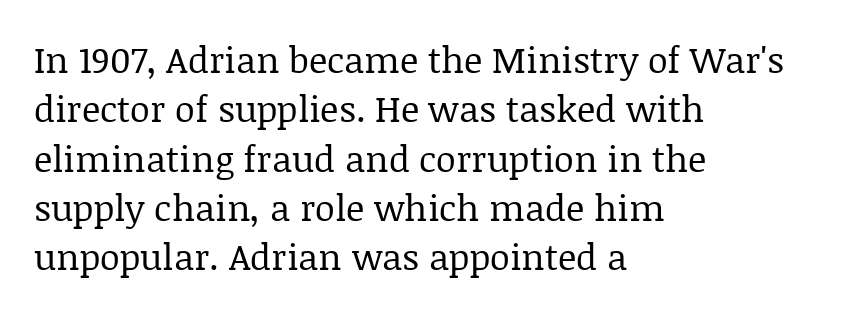
Is the block centered? No — it sits flush against the left margin. Serifs: yes, visible at the terminals of the letterforms. Italic? Not at all — the glyphs are vertical. The typeface has the unassuming heft of standard copy or less.
